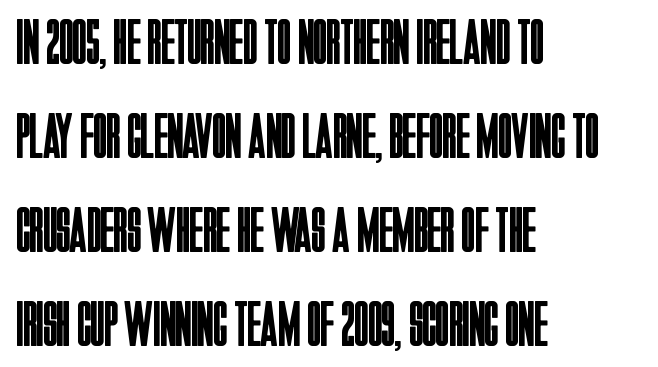
Tracking value appears to be zero — textbook default spacing. You could not count columns in this text — the font is proportionally spaced. Summary of vertical rhythm: regular, with standard interline spacing. Serifs: no, the terminals of the letterforms are clean.
